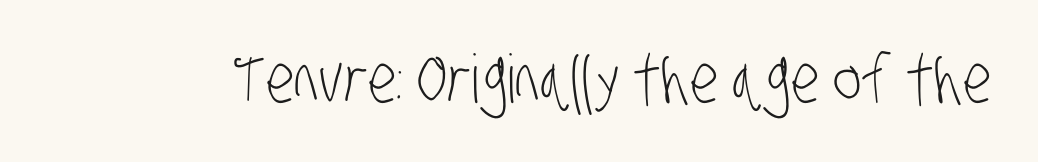
The image shows 67 px light, condensed sans-serif type; set normal letter spacing, not underlined; low stroke contrast and a large x-height.
